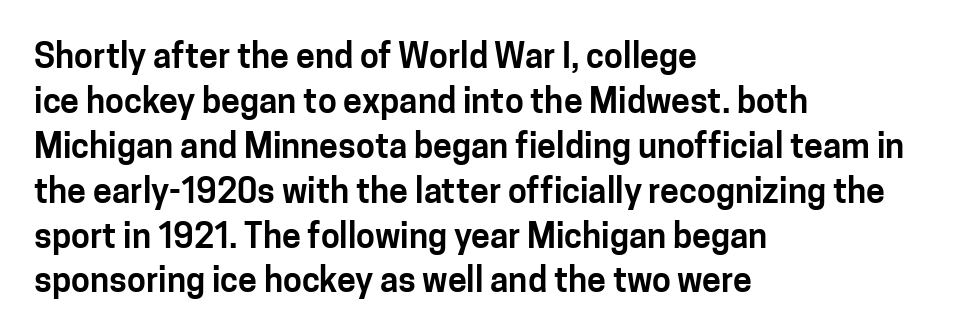
{"serif": "no", "italic": "no", "width": "normal", "stroke_contrast": "low", "x_height": "medium", "monospaced": "no", "underline": "no", "align": "left", "line_spacing": "normal", "line_spacing_ratio": 1.32, "letter_spacing": "normal", "letter_spacing_em": 0.0, "glyph_px": 34}
